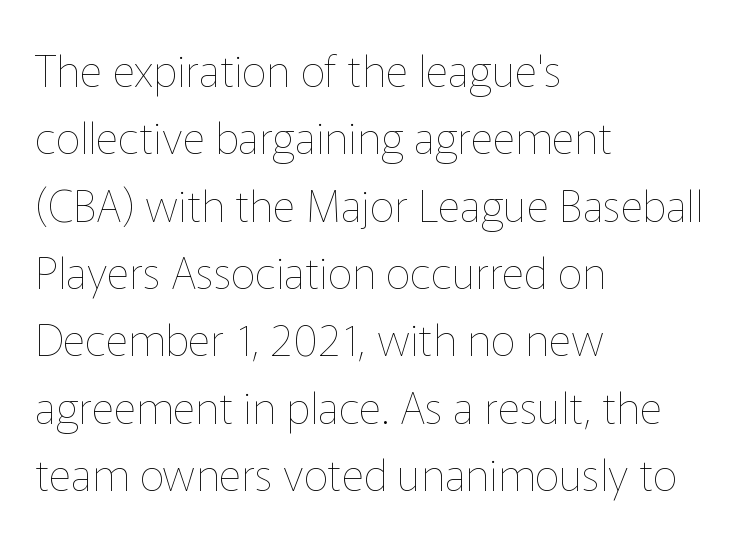
{"italic": "no", "bold": "no", "weight": "thin", "width": "normal", "stroke_contrast": "low", "x_height": "medium", "monospaced": "no", "underline": "no", "align": "left", "line_spacing": "normal", "line_spacing_ratio": 1.53, "letter_spacing": "normal", "letter_spacing_em": 0.0, "glyph_px": 44}
